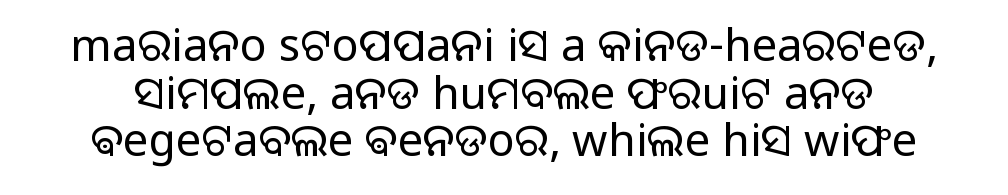
The zone under the glyphs is completely vacant. A roman cut, with each character standing at attention. Here the designer chose a conventional face with non-uniform glyph widths. Regarding leading, the lines here are crowded together. The typeface has the unassuming heft of standard copy or less.
